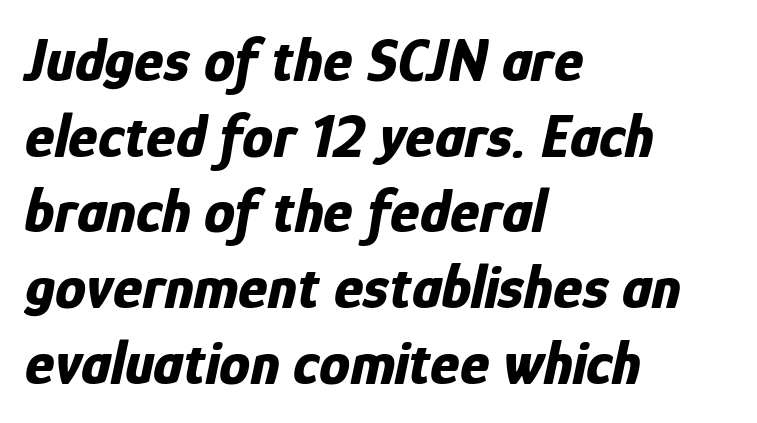
{"italic": "yes", "lean": "right", "slant_degrees": 12, "bold": "yes", "weight": "bold", "width": "condensed", "stroke_contrast": "low", "x_height": "medium", "monospaced": "no", "underline": "no", "align": "left", "line_spacing_ratio": 1.22, "letter_spacing": "normal", "letter_spacing_em": 0.0, "glyph_px": 62}
